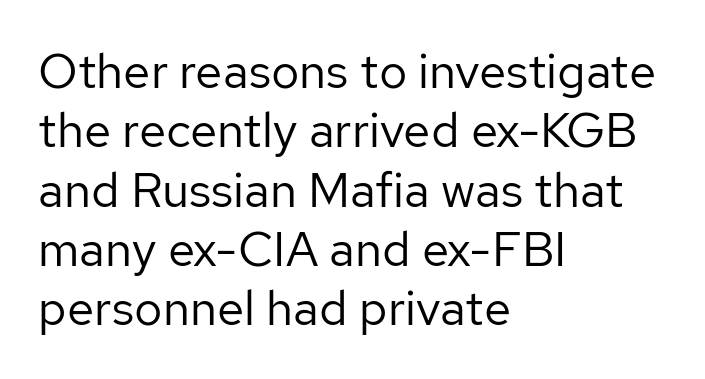
The image shows 49 px regular-weight sans-serif type, upright; set left-aligned, line spacing 1.21x, normal letter spacing, not underlined; low stroke contrast and a medium x-height.
